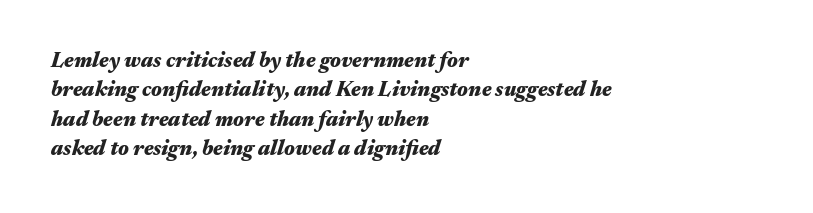
Each line starts at the same left margin while the right side varies. The typesetting leans heavy: a genuine bold. Does the leading feel generous? No, just average. Observe the ordinary spacing: letters are neighbours, not strangers.
